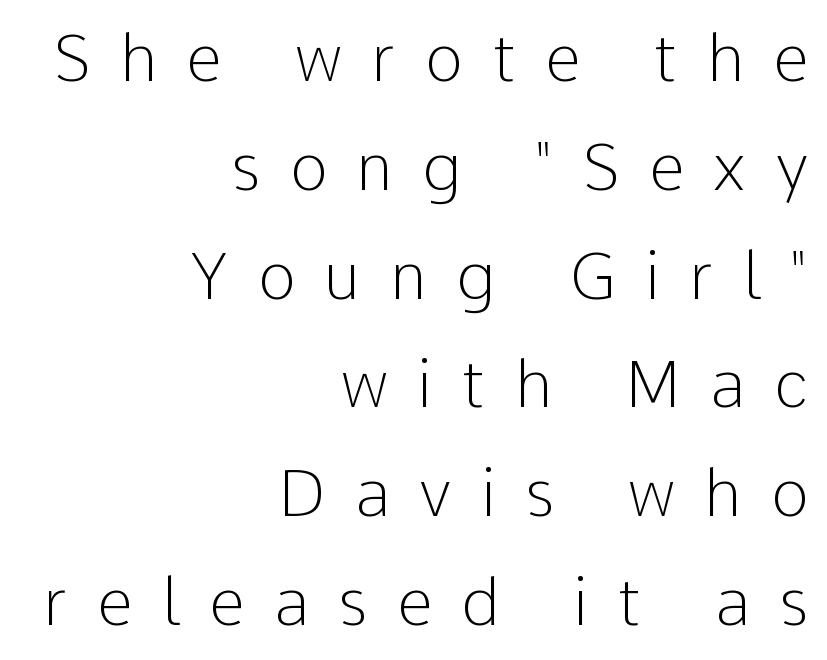
{"serif": "no", "italic": "no", "bold": "no", "weight": "light", "width": "normal", "stroke_contrast": "low", "x_height": "medium", "monospaced": "no", "underline": "no", "align": "right", "line_spacing": "normal", "line_spacing_ratio": 1.7, "letter_spacing": "wide", "letter_spacing_em": 0.46, "glyph_px": 64}
